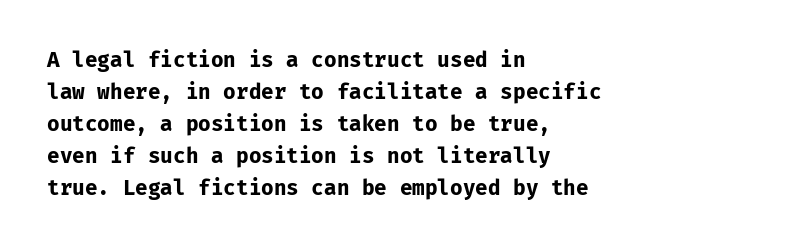
The image shows 21 px bold type, upright; set left-aligned, normal line spacing (1.52x), normal letter spacing, not underlined.
